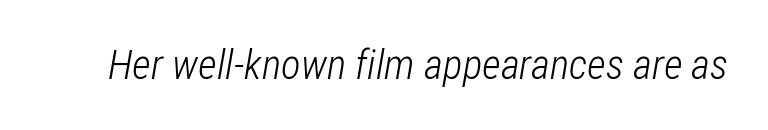
Q: Is the text bold? A: No.
Q: Is the text italic (slanted)? A: Yes, it leans right by about 12 degrees.
Q: Is the text underlined? A: No.
Q: Is the spacing between letters normal or unusually wide? A: Normal.
Q: Width (condensed, normal, or wide)? A: Condensed.
Q: Stroke contrast? A: Low.
Q: x-height? A: Medium.
Q: Monospaced? A: No.
